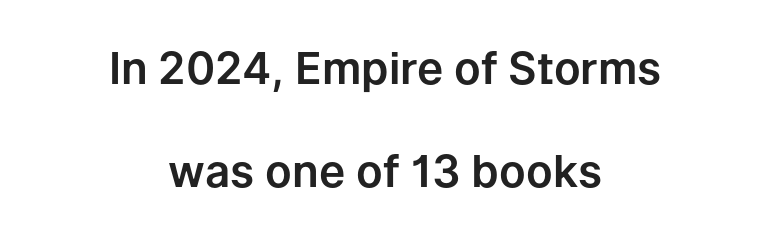
{"serif": "no", "italic": "no", "width": "normal", "stroke_contrast": "low", "x_height": "medium", "monospaced": "no", "underline": "no", "align": "center", "line_spacing": "loose", "line_spacing_ratio": 2.33, "letter_spacing": "normal", "letter_spacing_em": 0.0, "glyph_px": 44}
